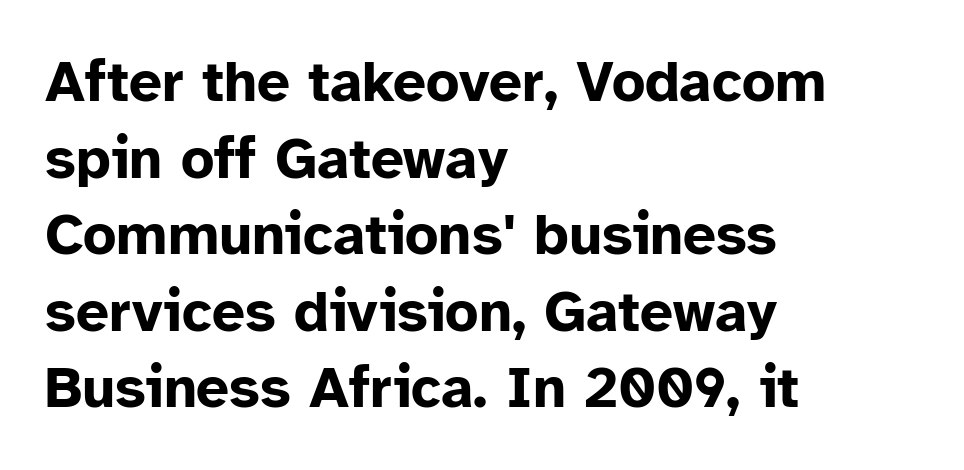
The image shows 58 px bold sans-serif type, upright; set left-aligned, normal line spacing (1.32x), normal letter spacing, not underlined; low stroke contrast and a medium x-height.
